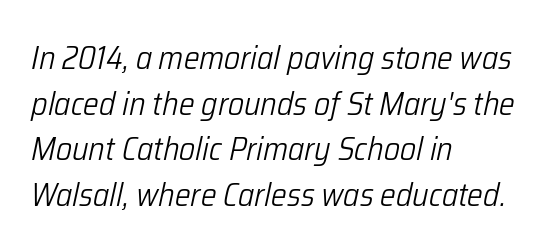
Proportional: the letters do not fall into vertical columns. The passage shown is not underscored anywhere. Summary of vertical rhythm: regular, with standard interline spacing. Which margin do the lines hug? The left one — the right edge is uneven. The letters are slanted; this is an italic face. This sample uses plain, unmodified letter spacing.
